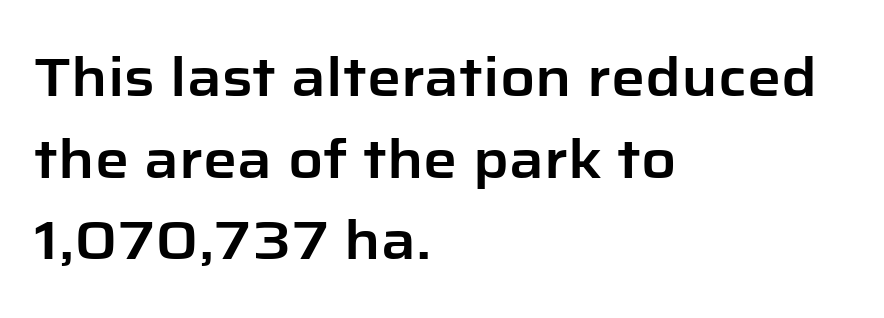
The image shows 54 px sans-serif type, upright; set left-aligned, normal line spacing (1.51x), normal letter spacing, not underlined; low stroke contrast and a medium x-height.
